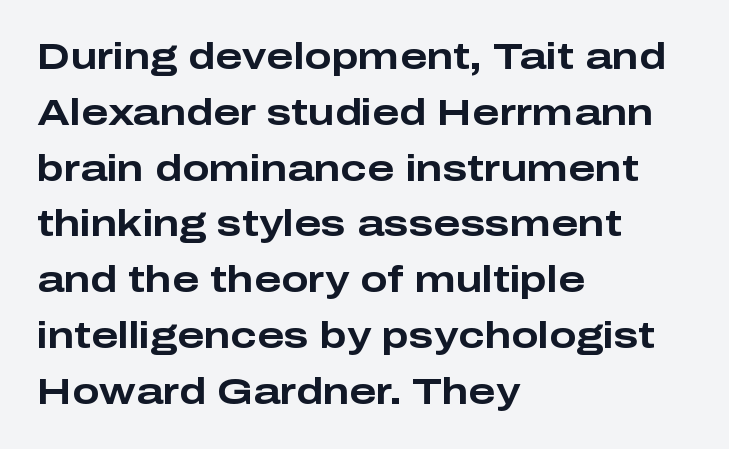
Q: Is the text bold? A: Yes.
Q: Is the text italic (slanted)? A: No, it is upright.
Q: Is the typeface a serif or a sans-serif typeface? A: Sans-serif.
Q: Is the text underlined? A: No.
Q: How is the paragraph aligned? A: Left-aligned.
Q: Is the spacing between letters normal or unusually wide? A: Normal.
Q: Is the spacing between lines tight, normal or loose? A: Normal.
Q: Width (condensed, normal, or wide)? A: Wide.
Q: Stroke contrast? A: Low.
Q: x-height? A: Medium.
Q: Monospaced? A: No.
